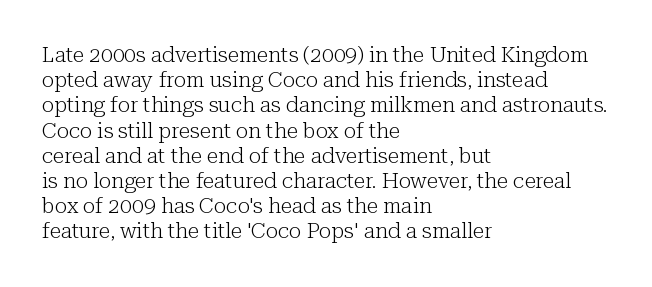
Q: Is the text bold? A: No.
Q: Is the text italic (slanted)? A: No, it is upright.
Q: Is the text underlined? A: No.
Q: How is the paragraph aligned? A: Left-aligned.
Q: Is the spacing between letters normal or unusually wide? A: Normal.
